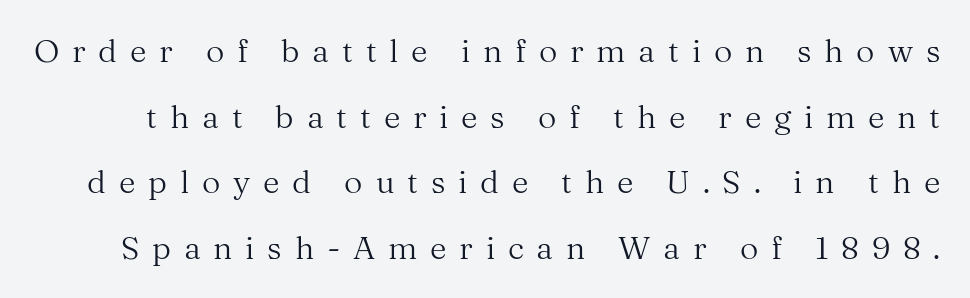
The image shows 32 px regular-weight serif type, upright; set loose line spacing (2.05x), unusually wide letter spacing (+0.4 em), not underlined; medium stroke contrast and a medium x-height.
